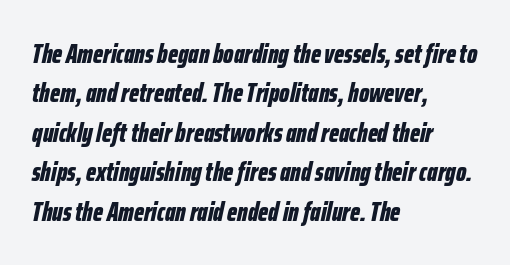
{"italic": "yes", "lean": "right", "slant_degrees": 12, "bold": "yes", "underline": "no", "align": "left", "line_spacing": "normal", "line_spacing_ratio": 1.46, "letter_spacing": "normal", "letter_spacing_em": 0.0, "glyph_px": 27}
